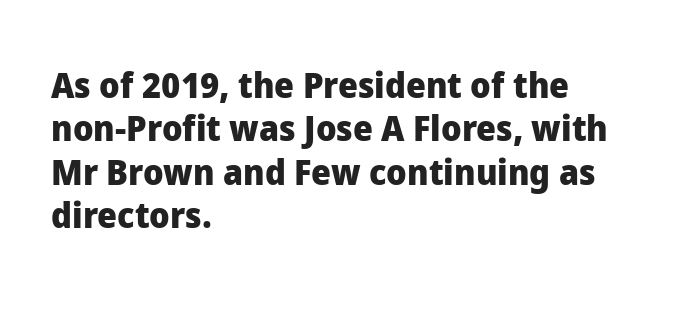
Q: Is the text bold? A: Yes.
Q: Is the text italic (slanted)? A: No, it is upright.
Q: Is the typeface a serif or a sans-serif typeface? A: Sans-serif.
Q: Is the text underlined? A: No.
Q: How is the paragraph aligned? A: Left-aligned.
Q: Is the spacing between letters normal or unusually wide? A: Normal.
Q: Width (condensed, normal, or wide)? A: Normal.
Q: Stroke contrast? A: Low.
Q: x-height? A: Medium.
Q: Monospaced? A: No.
